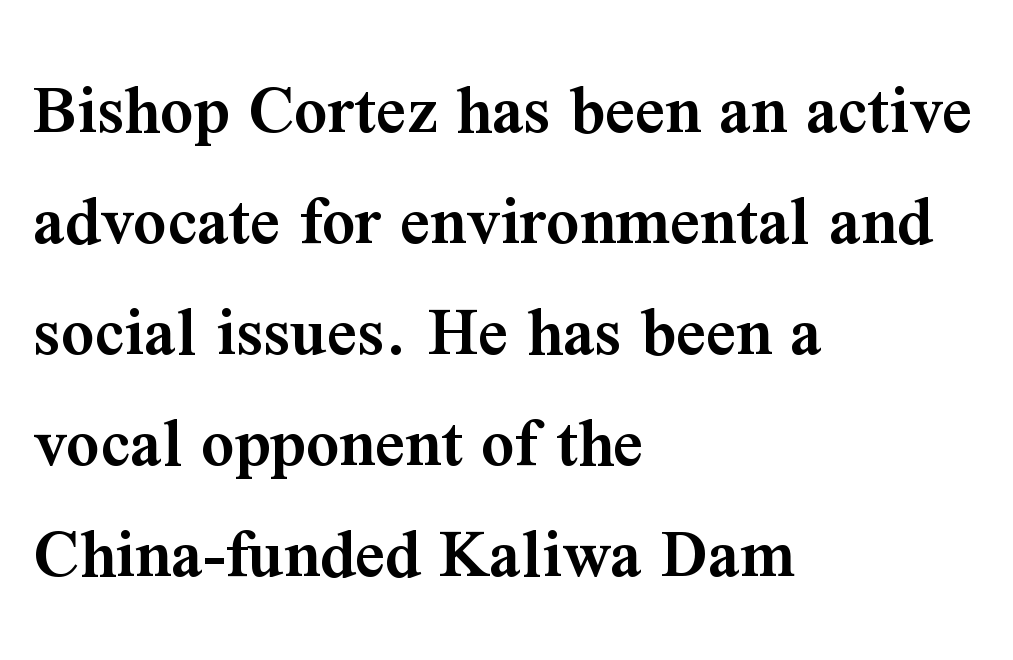
In CSS terms this would be text-align: left. Stroke thickness is moderately raised; the sample reads as semibold. The line texture is even and compact thanks to regular tracking. This rendering employs a face with finishing strokes, i.e., a serif. Students, observe: this is what conventionally led text looks like. Varying glyph widths throughout — classic text-font behaviour.
